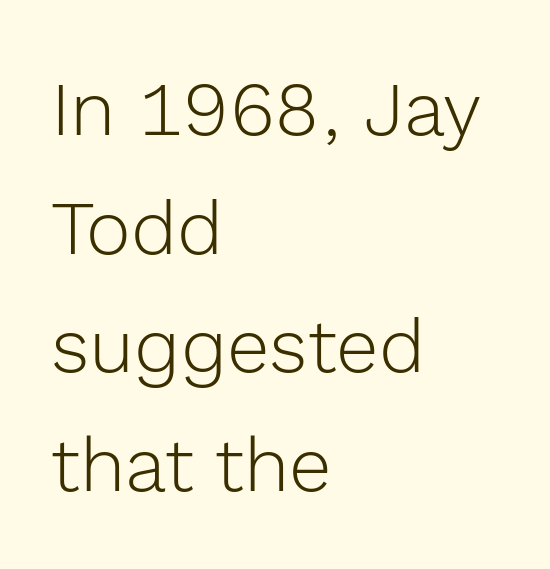
Q: Is the text bold? A: No.
Q: Is the text italic (slanted)? A: No, it is upright.
Q: Is the typeface a serif or a sans-serif typeface? A: Sans-serif.
Q: Is the text underlined? A: No.
Q: How is the paragraph aligned? A: Left-aligned.
Q: Is the spacing between letters normal or unusually wide? A: Normal.
Q: Is the spacing between lines tight, normal or loose? A: Normal.
Q: Width (condensed, normal, or wide)? A: Normal.
Q: x-height? A: Medium.
Q: Monospaced? A: No.
